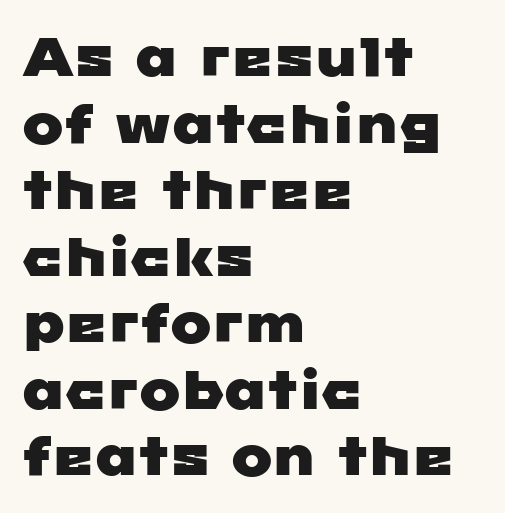
Anything drawn beneath the words? Only blank space. Look at the bottom of the vertical strokes: they stop flat, with no serifs. Teacher's note: observe the even left margin — that is flush-left alignment. A typesetter would call this proportional, since set widths differ per character. Default kerning and tracking; the words read as compact shapes.
